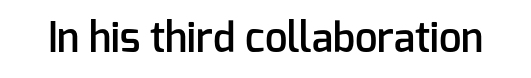
The rendering uses natural spacing where letterforms have individual widths. The area under the type is left untouched. Does the type have serifs? No, each stem ends abruptly. The specimen reads as upright at a glance. A somewhat darkened texture: the type is semibold rather than bold. You could call the tracking neutral — neither tight nor loose.
